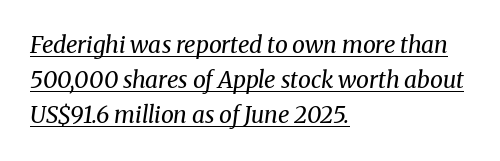
The lettering is marked with a stroke running underneath it. Weight: not bold — regular or lighter. This rendering uses left alignment, leaving the right contour irregular. Honestly, the letter spacing is just normal — you wouldn't notice it.
